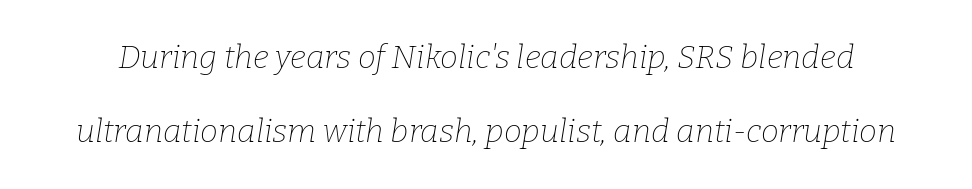
The strokes are not fattened; the text isn't bold. In terms of posture, this sample is oblique. Proportional: the letters do not fall into vertical columns. There is no visible air inserted between adjacent glyphs. Leading is clearly above the norm, producing a sparse column. The space directly below the letters is spotless.
